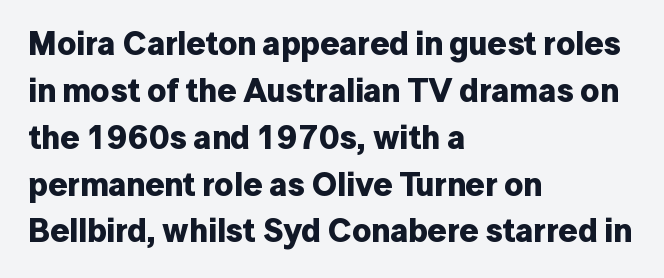
{"serif": "no", "italic": "no", "bold": "yes", "weight": "bold", "width": "normal", "stroke_contrast": "low", "x_height": "medium", "monospaced": "no", "underline": "no", "align": "left", "line_spacing": "normal", "line_spacing_ratio": 1.42, "letter_spacing": "normal", "letter_spacing_em": 0.0, "glyph_px": 33}
